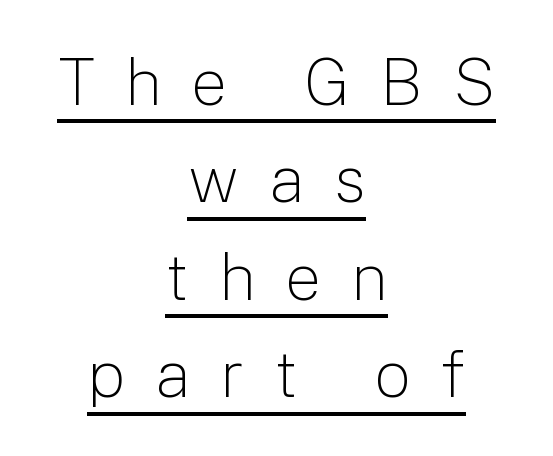
{"serif": "no", "italic": "no", "bold": "no", "weight": "light", "width": "normal", "stroke_contrast": "low", "x_height": "medium", "monospaced": "no", "underline": "yes", "align": "center", "line_spacing": "normal", "line_spacing_ratio": 1.5, "letter_spacing": "wide", "letter_spacing_em": 0.46, "glyph_px": 65}
